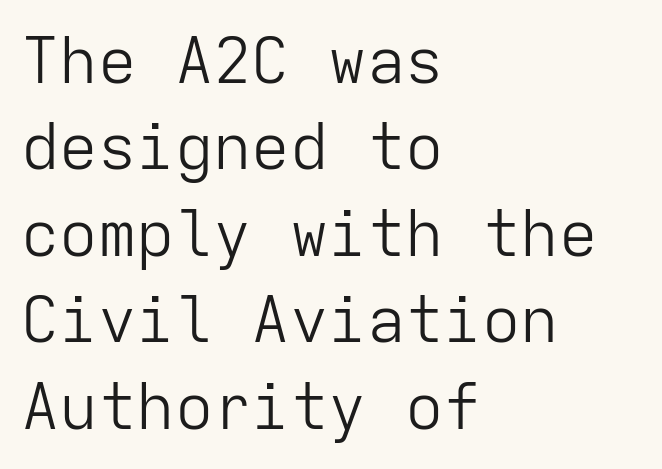
{"serif": "no", "italic": "no", "bold": "no", "weight": "light", "width": "normal", "stroke_contrast": "low", "x_height": "medium", "monospaced": "yes", "underline": "no", "align": "left", "line_spacing": "normal", "line_spacing_ratio": 1.35, "letter_spacing": "normal", "letter_spacing_em": 0.0, "glyph_px": 64}
